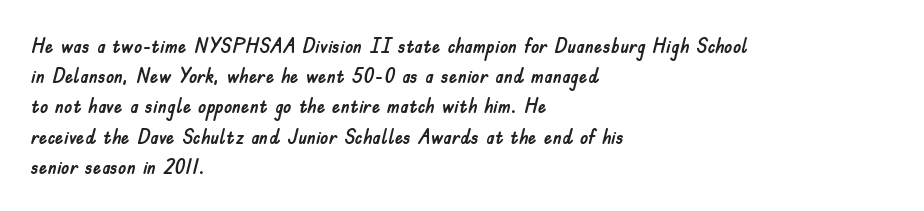
The image shows 21 px text type; set left-aligned, normal line spacing (1.44x), normal letter spacing, not underlined.
